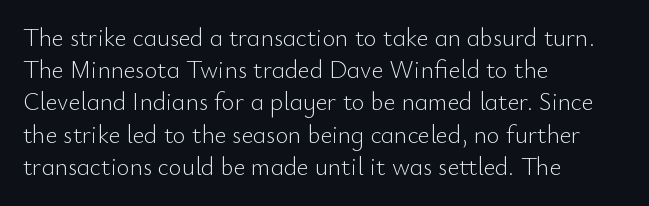
{"italic": "no", "bold": "no", "underline": "no", "align": "left", "line_spacing": "normal", "line_spacing_ratio": 1.29, "letter_spacing": "normal", "letter_spacing_em": 0.0, "glyph_px": 25}
